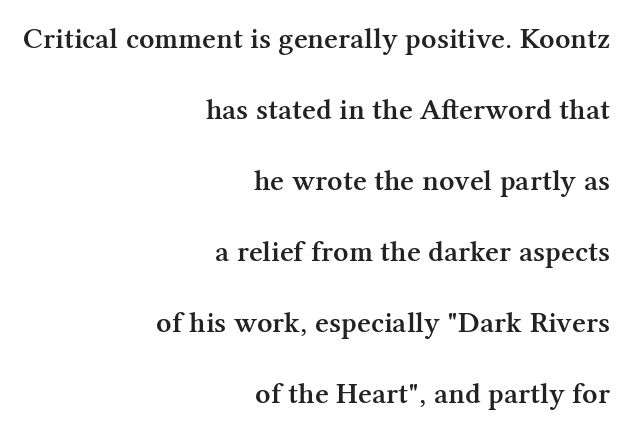
Q: Is the text bold? A: Semi-bold.
Q: Is the text italic (slanted)? A: No, it is upright.
Q: Is the typeface a serif or a sans-serif typeface? A: Serif.
Q: Is the text underlined? A: No.
Q: How is the paragraph aligned? A: Right-aligned.
Q: Is the spacing between letters normal or unusually wide? A: Normal.
Q: Is the spacing between lines tight, normal or loose? A: Loose.
Q: Width (condensed, normal, or wide)? A: Normal.
Q: Stroke contrast? A: Medium.
Q: x-height? A: Medium.
Q: Monospaced? A: No.
